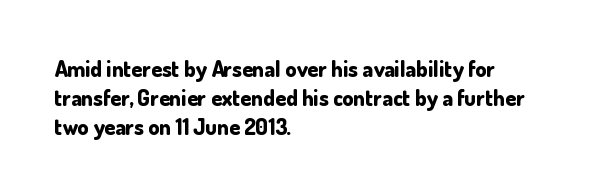
Q: Is the text bold? A: Yes.
Q: Is the text italic (slanted)? A: No, it is upright.
Q: Is the text underlined? A: No.
Q: How is the paragraph aligned? A: Left-aligned.
Q: Is the spacing between letters normal or unusually wide? A: Normal.
Q: Is the spacing between lines tight, normal or loose? A: Normal.
